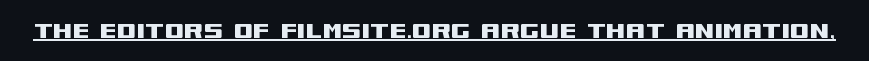
The image shows 28 px wide sans-serif type, upright; set normal letter spacing, underlined; medium stroke contrast and a large x-height.
